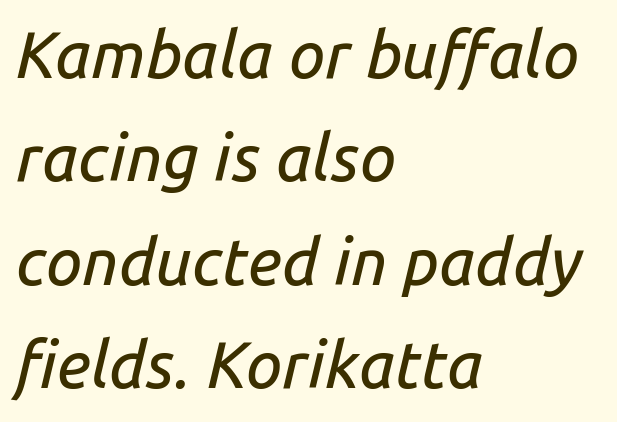
{"italic": "yes", "lean": "right", "slant_degrees": 14, "width": "normal", "stroke_contrast": "low", "x_height": "medium", "monospaced": "no", "underline": "no", "align": "left", "line_spacing": "normal", "line_spacing_ratio": 1.59, "letter_spacing": "normal", "letter_spacing_em": 0.0, "glyph_px": 65}
